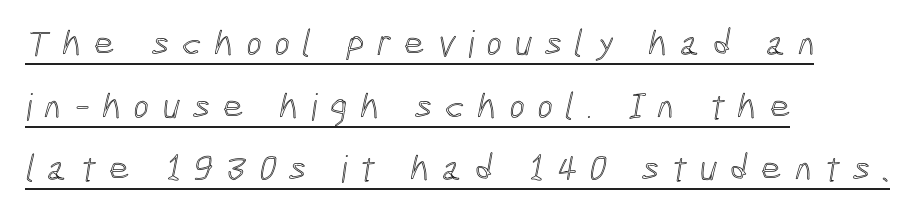
Looks like regular typesetting: each glyph gets only the width it needs. Teacher's note: observe the even left margin — that is flush-left alignment. You can see a thin bar hugging the bottom of the glyphs. Someone cranked the tracking dial way up on this one.
